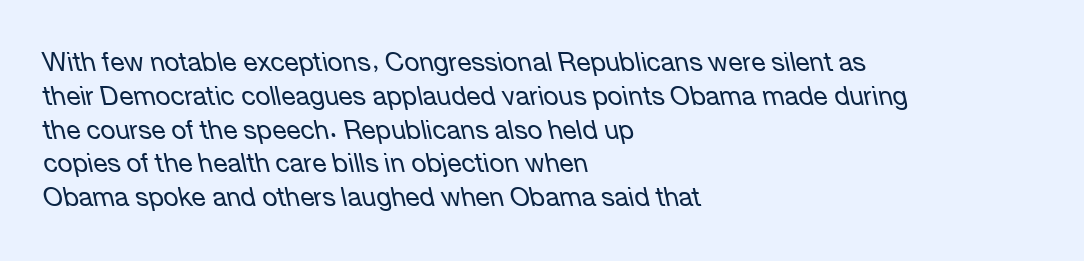
The image shows 26 px text type, italic (leaning left); set left-aligned, normal line spacing (1.3x), normal letter spacing, not underlined.
